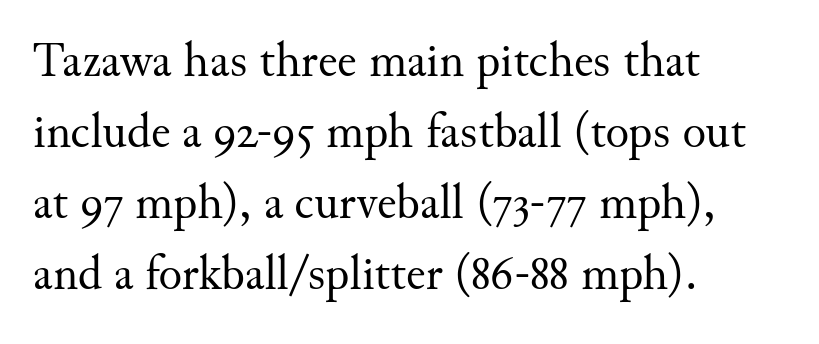
Q: Is the text bold? A: No.
Q: Is the text italic (slanted)? A: No, it is upright.
Q: Is the typeface a serif or a sans-serif typeface? A: Serif.
Q: Is the text underlined? A: No.
Q: How is the paragraph aligned? A: Left-aligned.
Q: Is the spacing between letters normal or unusually wide? A: Normal.
Q: Is the spacing between lines tight, normal or loose? A: Normal.
Q: Width (condensed, normal, or wide)? A: Normal.
Q: Stroke contrast? A: Medium.
Q: x-height? A: Small.
Q: Monospaced? A: No.
